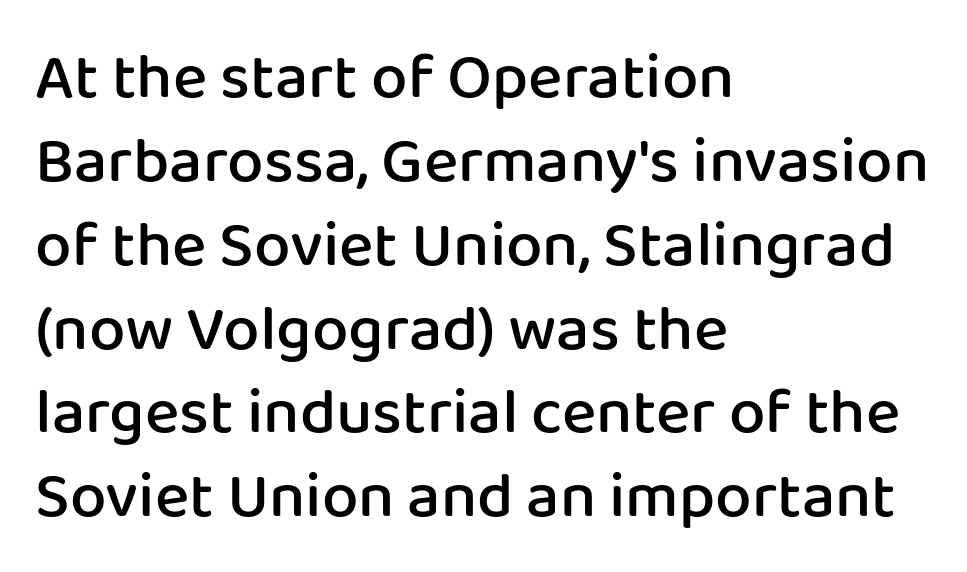
The image shows 65 px semibold sans-serif type, upright; set left-aligned, normal line spacing (1.29x), normal letter spacing, not underlined; low stroke contrast and a medium x-height.
